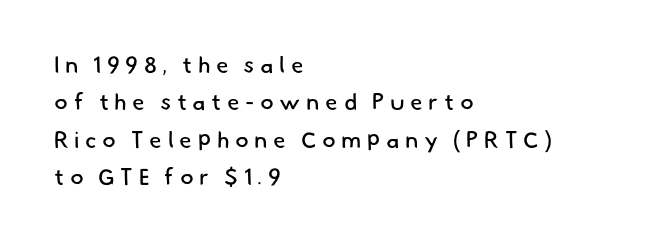
Weight: in the light-to-regular range. Interline gaps are of average width in this sample. This rendering widens character spacing well past its baseline value. Plain, unruled lines of type. The passage is arranged the way most books set body copy — flush left.
